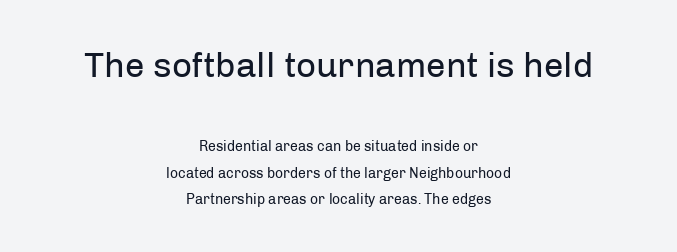
Words appear dense and cohesive because spacing is normal. Words float on clear page, feet unadorned. No heavy texture on the line: the type isn't bold. In terms of posture, this sample is upright.
